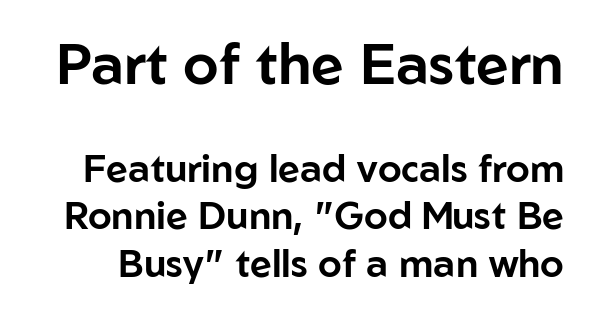
The designer went with a sans here, leaving each stem footless. The passage shown stacks its lines at a standard gap. Each letter keeps its own natural width here, so spacing adapts to shape. Words appear dense and cohesive because spacing is normal.
